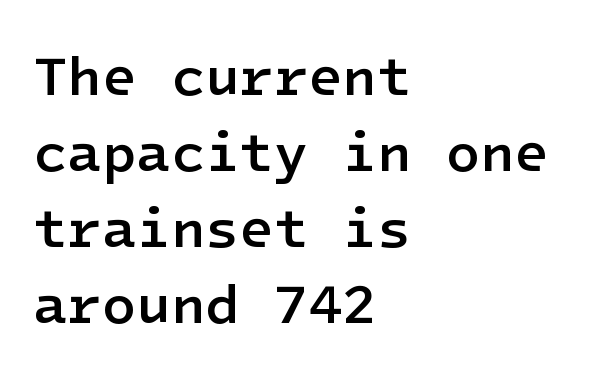
Q: Is the text bold? A: Semi-bold.
Q: Is the text italic (slanted)? A: No, it is upright.
Q: Is the typeface a serif or a sans-serif typeface? A: Sans-serif.
Q: Is the text underlined? A: No.
Q: How is the paragraph aligned? A: Left-aligned.
Q: Is the spacing between letters normal or unusually wide? A: Normal.
Q: Is the spacing between lines tight, normal or loose? A: Normal.
Q: Width (condensed, normal, or wide)? A: Normal.
Q: Stroke contrast? A: Low.
Q: x-height? A: Medium.
